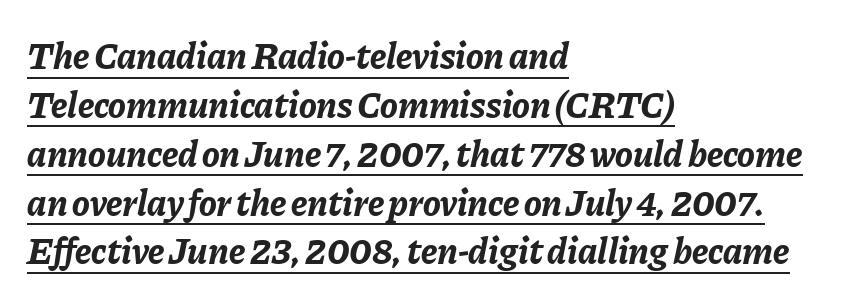
{"italic": "yes", "lean": "right", "slant_degrees": 11, "bold": "yes", "weight": "bold", "width": "normal", "stroke_contrast": "low", "x_height": "medium", "monospaced": "no", "underline": "yes", "align": "left", "line_spacing": "normal", "line_spacing_ratio": 1.32, "letter_spacing": "normal", "letter_spacing_em": 0.0, "glyph_px": 37}
